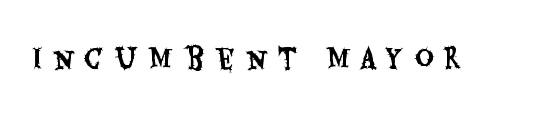
Q: Is the text italic (slanted)? A: No, it is upright.
Q: Is the text underlined? A: No.
Q: Is the spacing between letters normal or unusually wide? A: Unusually wide.
